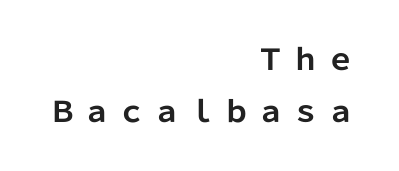
The image shows 29 px bold sans-serif type, upright; set right-aligned, line spacing 1.81x, unusually wide letter spacing (+0.2 em), not underlined; low stroke contrast and a medium x-height.
